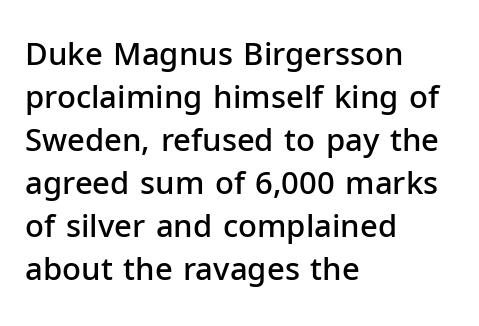
The image shows 31 px semibold sans-serif type, upright; set left-aligned, normal line spacing (1.39x), normal letter spacing, not underlined; low stroke contrast and a medium x-height.
